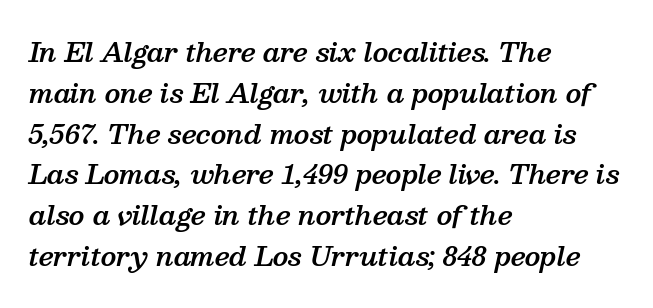
{"italic": "yes", "lean": "right", "slant_degrees": 13, "bold": "semi", "underline": "no", "align": "left", "line_spacing": "normal", "line_spacing_ratio": 1.57, "letter_spacing": "normal", "letter_spacing_em": 0.0, "glyph_px": 26}
